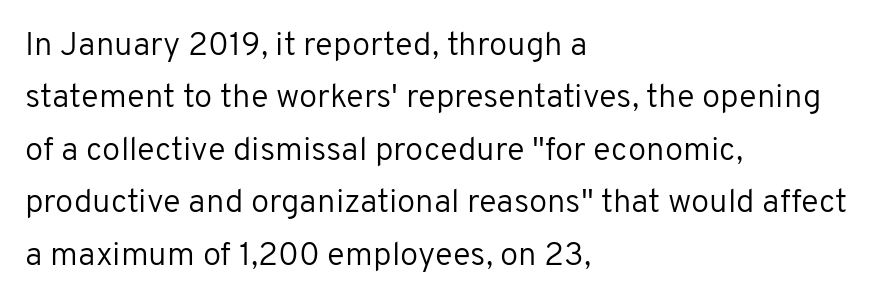
No extra ink here — the face is not bold. In terms of letterspacing, this is plain default setting. The words here are not underlined. A typesetter would call this leading conventional body-copy spacing.
